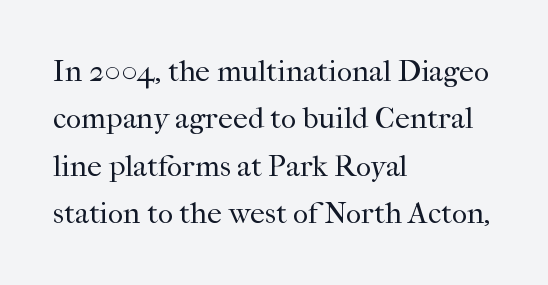
{"serif": "yes", "italic": "no", "bold": "no", "weight": "regular", "width": "normal", "stroke_contrast": "high", "x_height": "medium", "monospaced": "no", "underline": "no", "align": "left", "line_spacing": "normal", "line_spacing_ratio": 1.58, "letter_spacing": "normal", "letter_spacing_em": 0.0, "glyph_px": 30}
